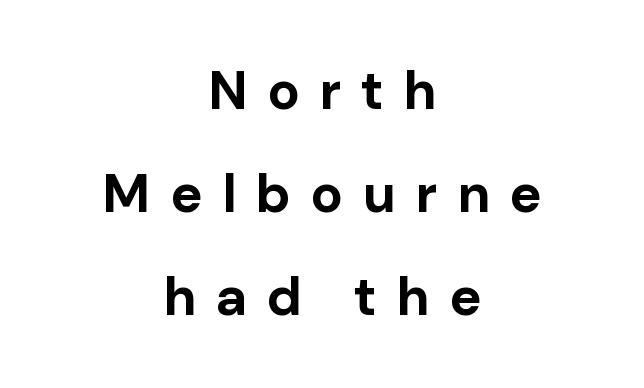
Examine the stroke ends and you'll find no serifs. This sample is center-justified, so both line endings float freely. The letters are spread apart with noticeably loose tracking. This sample has the flowing, uneven cadence of proportional lettering. Students, this is bold: see how much ink each stroke carries. Italic: no, the glyphs are upright roman.
